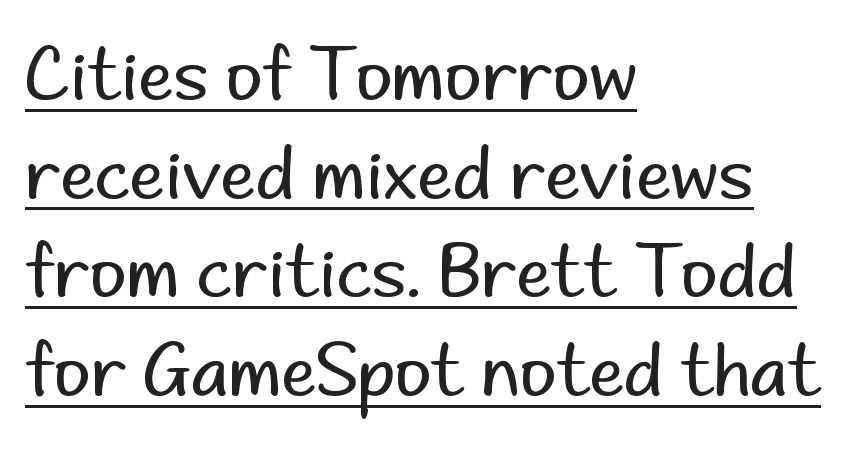
Examine the stroke ends and you'll find no serifs. Line starts are locked; line ends wander. The type sits square on the baseline with zero lean. Line spacing here is normal. The weight tops out at a normal text grade.
